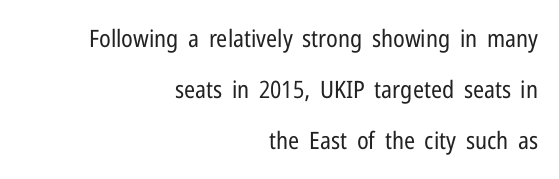
The image shows 24 px text type, upright; set right-aligned, loose line spacing (2.13x), normal letter spacing, not underlined.
